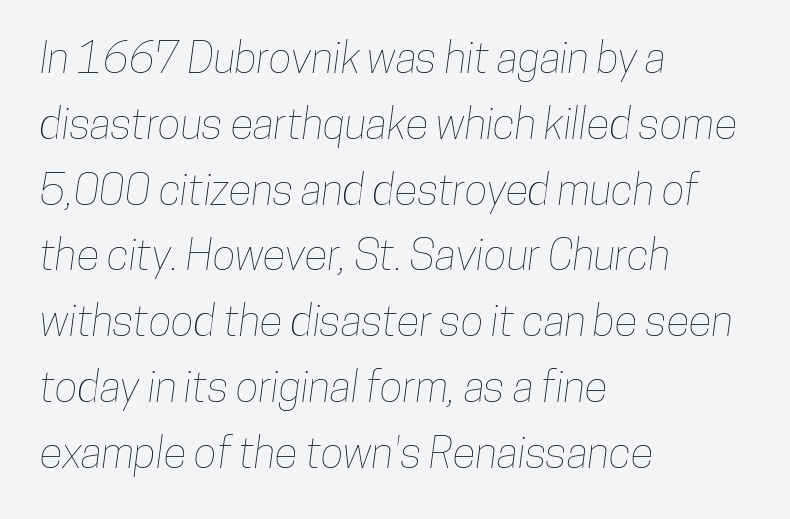
{"width": "condensed", "stroke_contrast": "low", "x_height": "medium", "monospaced": "no", "underline": "no", "align": "left", "line_spacing": "normal", "line_spacing_ratio": 1.53, "letter_spacing": "normal", "letter_spacing_em": 0.0, "glyph_px": 43}
